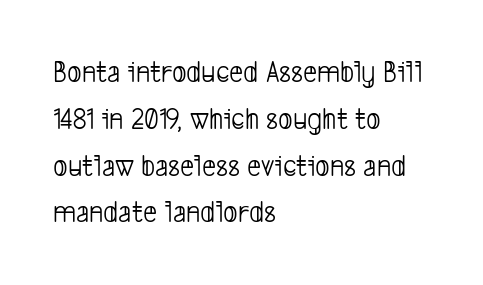
Q: Is the text bold? A: No.
Q: Is the typeface a serif or a sans-serif typeface? A: Sans-serif.
Q: Is the text underlined? A: No.
Q: How is the paragraph aligned? A: Left-aligned.
Q: Is the spacing between letters normal or unusually wide? A: Normal.
Q: Is the spacing between lines tight, normal or loose? A: Normal.
Q: Width (condensed, normal, or wide)? A: Condensed.
Q: Stroke contrast? A: Low.
Q: x-height? A: Medium.
Q: Monospaced? A: No.
